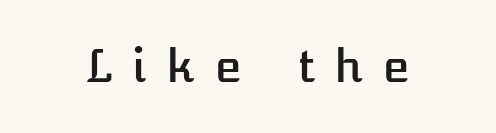
Q: Is the text italic (slanted)? A: No, it is upright.
Q: Is the text underlined? A: No.
Q: Is the spacing between letters normal or unusually wide? A: Unusually wide.
Q: Width (condensed, normal, or wide)? A: Normal.
Q: Stroke contrast? A: Low.
Q: x-height? A: Medium.
Q: Monospaced? A: No.
